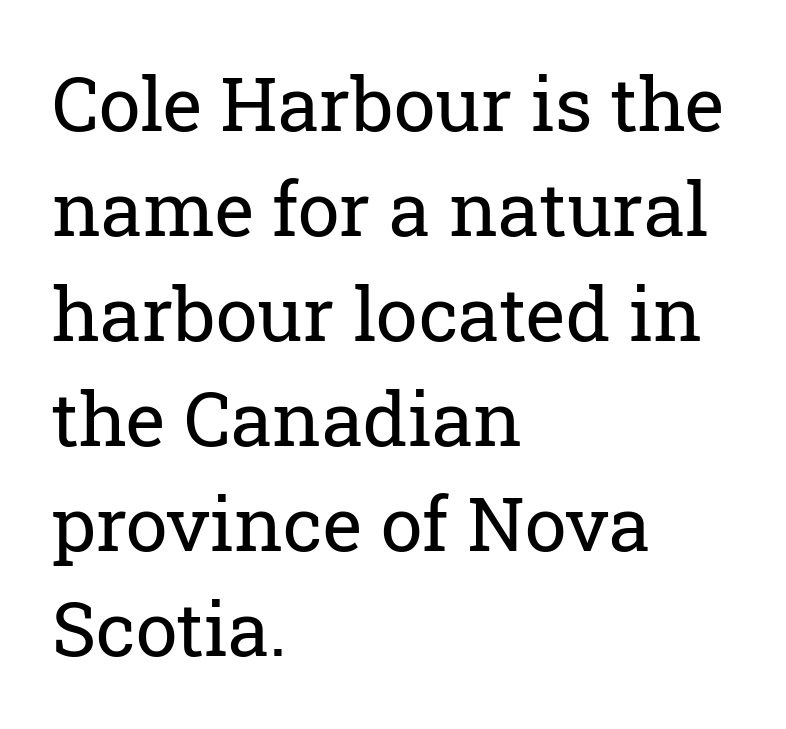
Q: Is the text bold? A: No.
Q: Is the text italic (slanted)? A: No, it is upright.
Q: Is the typeface a serif or a sans-serif typeface? A: Serif.
Q: Is the text underlined? A: No.
Q: How is the paragraph aligned? A: Left-aligned.
Q: Is the spacing between letters normal or unusually wide? A: Normal.
Q: Is the spacing between lines tight, normal or loose? A: Normal.
Q: Width (condensed, normal, or wide)? A: Normal.
Q: Stroke contrast? A: Low.
Q: x-height? A: Medium.
Q: Monospaced? A: No.
